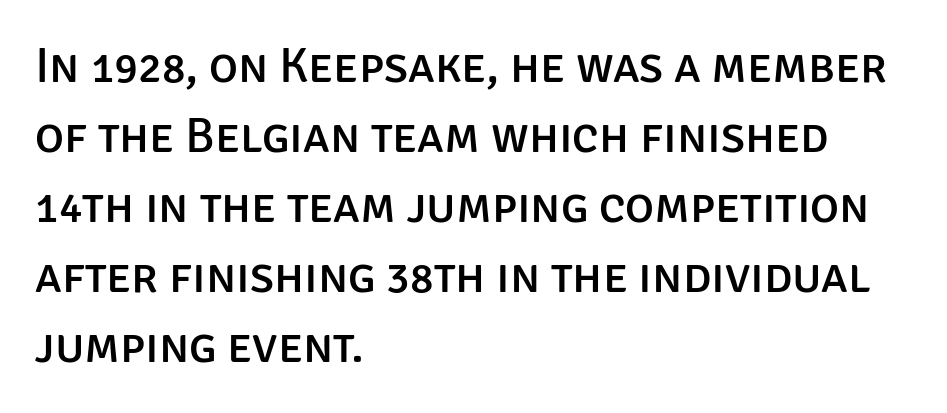
The image shows 49 px sans-serif type, upright; set left-aligned, normal line spacing (1.43x), normal letter spacing, not underlined; low stroke contrast and a large x-height.
